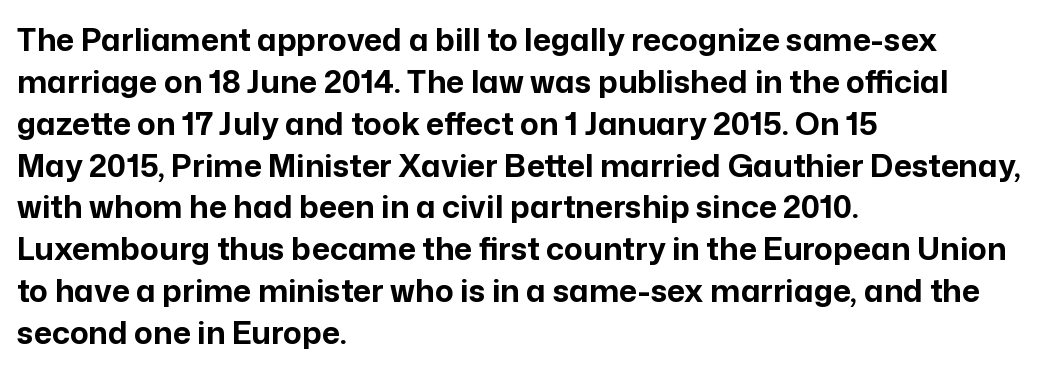
{"serif": "no", "italic": "no", "bold": "yes", "weight": "bold", "width": "normal", "stroke_contrast": "low", "x_height": "medium", "monospaced": "no", "underline": "no", "align": "left", "line_spacing": "normal", "line_spacing_ratio": 1.35, "letter_spacing": "normal", "letter_spacing_em": 0.0, "glyph_px": 31}
